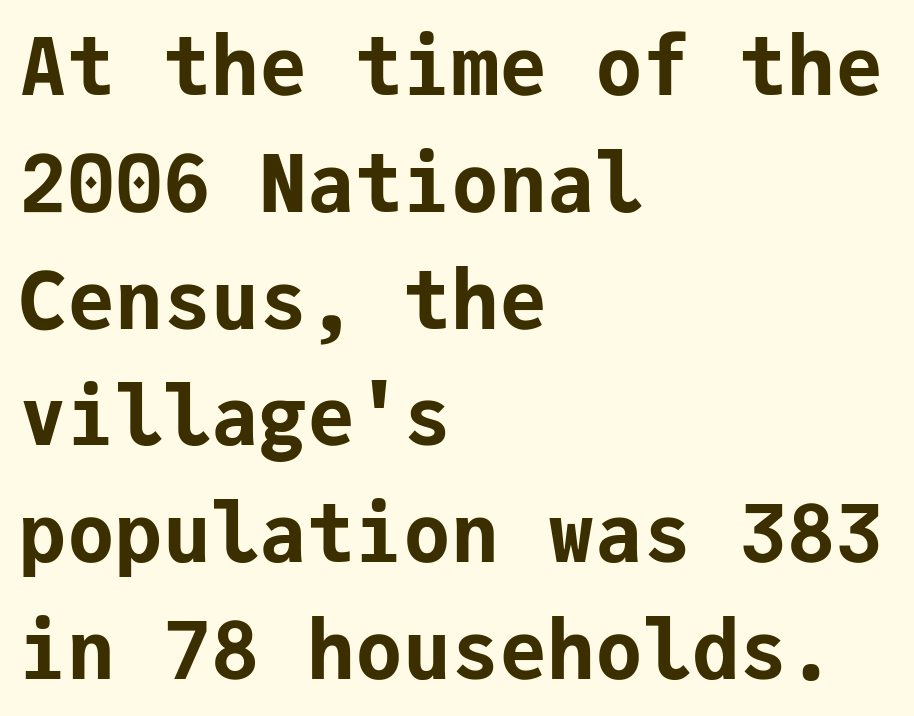
Compared with an ordinary text face, these strokes are far heavier — a full bold. Caption: multi-line text, flush left, ragged right. Tracking value appears to be zero — textbook default spacing. Italic: no, the glyphs are upright roman. Monospaced: the letters line up in strict vertical columns.
